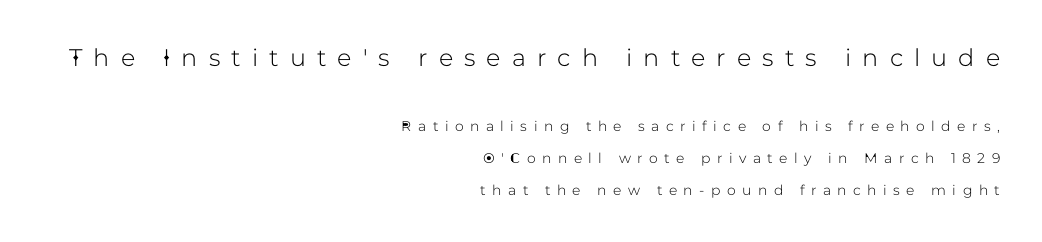
The image shows 24 px text type, upright; set right-aligned, loose line spacing (2.31x), unusually wide letter spacing (+0.46 em), not underlined; the first (top) block is 1.71x larger.
